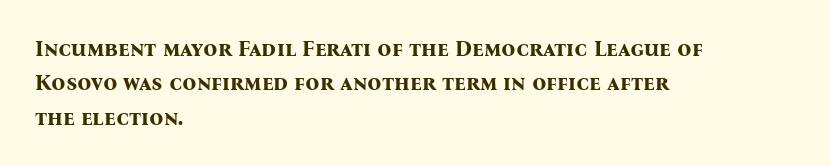
The image shows 22 px bold type, upright; set left-aligned, normal line spacing (1.56x), normal letter spacing, not underlined.
